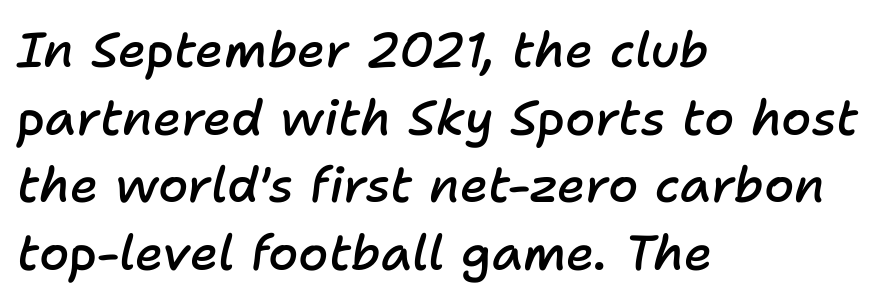
Q: Is the text bold? A: Semi-bold.
Q: Is the text italic (slanted)? A: Yes, it leans right by about 11 degrees.
Q: Is the text underlined? A: No.
Q: How is the paragraph aligned? A: Left-aligned.
Q: Is the spacing between letters normal or unusually wide? A: Normal.
Q: Is the spacing between lines tight, normal or loose? A: Normal.
Q: Width (condensed, normal, or wide)? A: Normal.
Q: Stroke contrast? A: Low.
Q: x-height? A: Medium.
Q: Monospaced? A: No.
